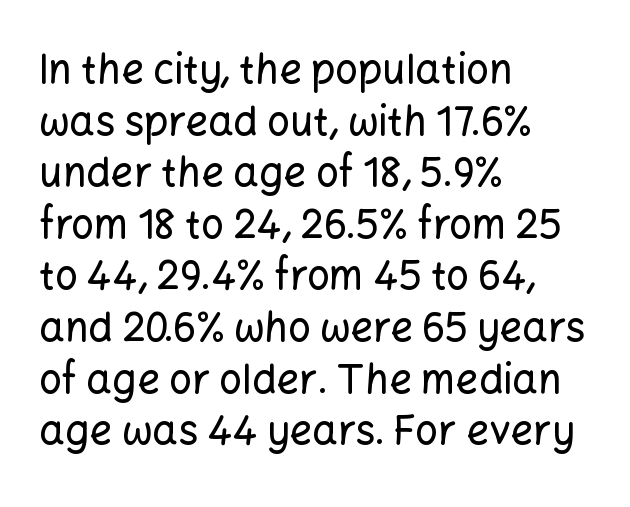
This rendering uses left alignment, leaving the right contour irregular. Standard letterfit; no display-style spreading of the glyphs. Do the letters lean? They stand straight. Nope, no serifs anywhere on these letters. Do the characters align in a grid? No, the font is proportional. Vertical spacing — default.
